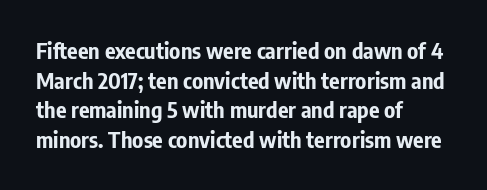
Q: Is the text bold? A: Yes.
Q: Is the text italic (slanted)? A: No, it is upright.
Q: Is the text underlined? A: No.
Q: How is the paragraph aligned? A: Left-aligned.
Q: Is the spacing between letters normal or unusually wide? A: Normal.
Q: Is the spacing between lines tight, normal or loose? A: Normal.
